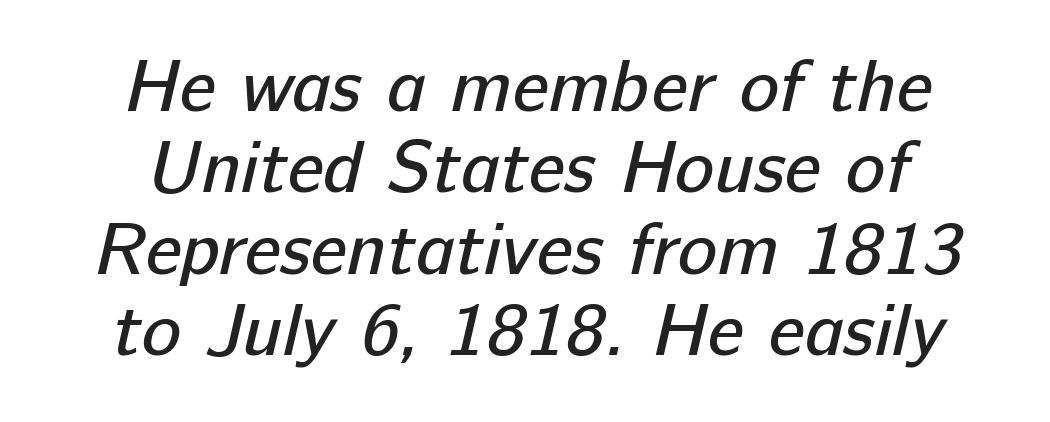
Q: Is the text bold? A: No.
Q: Is the typeface a serif or a sans-serif typeface? A: Sans-serif.
Q: Is the text underlined? A: No.
Q: Is the spacing between letters normal or unusually wide? A: Normal.
Q: Is the spacing between lines tight, normal or loose? A: Tight.
Q: Width (condensed, normal, or wide)? A: Normal.
Q: Stroke contrast? A: Low.
Q: x-height? A: Medium.
Q: Monospaced? A: No.
